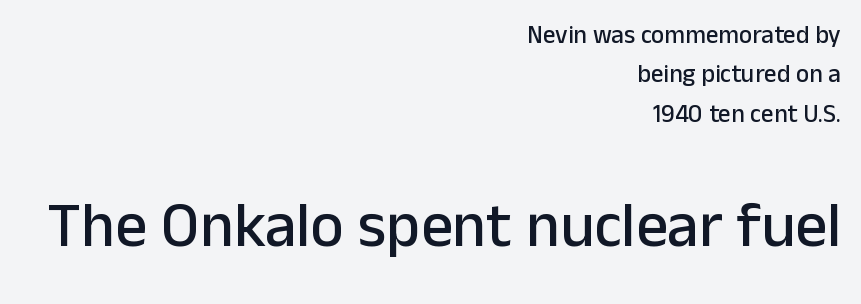
{"serif": "no", "italic": "no", "width": "normal", "stroke_contrast": "low", "x_height": "medium", "monospaced": "no", "underline": "no", "align": "right", "line_spacing": "normal", "line_spacing_ratio": 1.58, "letter_spacing": "normal", "letter_spacing_em": 0.0, "larger_block": "second", "size_ratio": 2.52, "glyph_px": 63}
